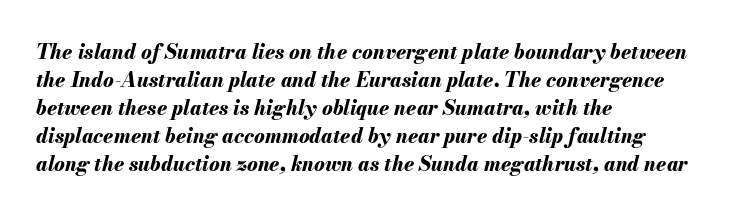
Rendered with sloped, italic letterforms. Underline: absent. Summary of vertical rhythm: regular, with standard interline spacing. This rendering leaves character spacing at its baseline value.
